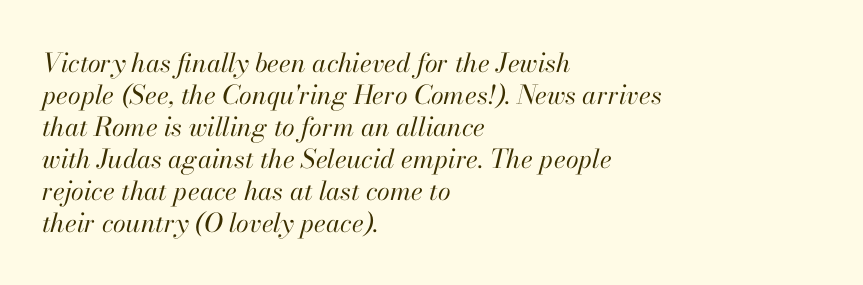
Has an underline been added? It has not. A classic flush-left, rag-right setting is used for this passage. The face used here has a pronounced slope to its letters. Letters have the restrained weight of plain body copy at most.
